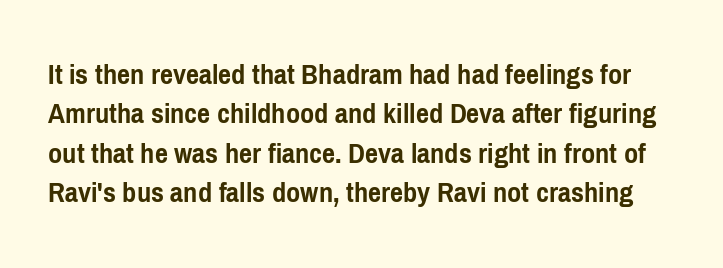
Q: Is the text bold? A: Yes.
Q: Is the text italic (slanted)? A: No, it is upright.
Q: Is the typeface a serif or a sans-serif typeface? A: Sans-serif.
Q: Is the text underlined? A: No.
Q: Is the spacing between letters normal or unusually wide? A: Normal.
Q: Is the spacing between lines tight, normal or loose? A: Normal.
Q: Width (condensed, normal, or wide)? A: Condensed.
Q: Stroke contrast? A: Low.
Q: x-height? A: Medium.
Q: Monospaced? A: No.
